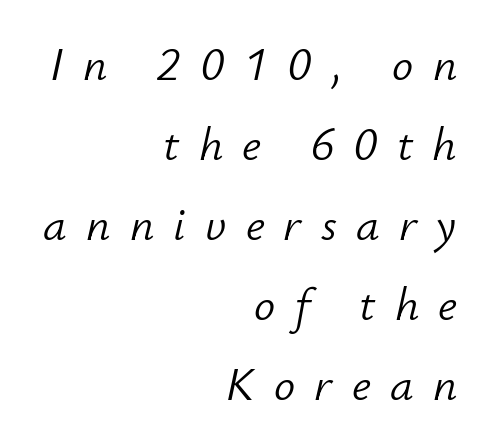
The image shows 47 px light type, italic (leaning right); set right-aligned, normal line spacing (1.7x), unusually wide letter spacing (+0.41 em), not underlined; low stroke contrast and a small x-height.
